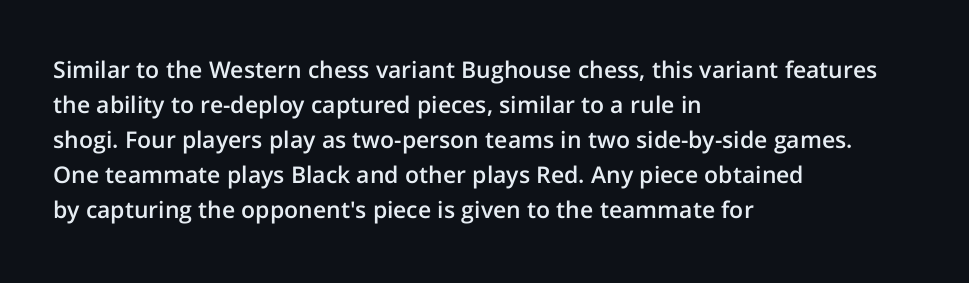
Q: Is the text bold? A: Semi-bold.
Q: Is the text italic (slanted)? A: No, it is upright.
Q: Is the text underlined? A: No.
Q: How is the paragraph aligned? A: Left-aligned.
Q: Is the spacing between letters normal or unusually wide? A: Normal.
Q: Is the spacing between lines tight, normal or loose? A: Normal.
